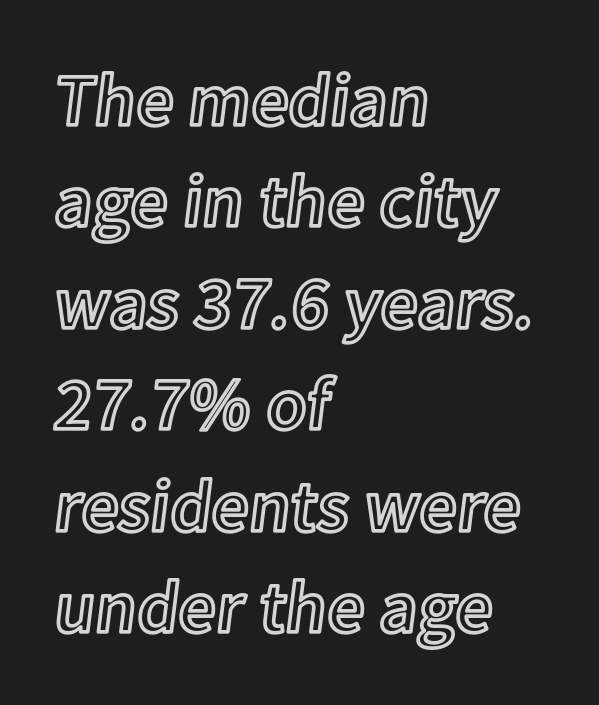
{"width": "normal", "x_height": "medium", "monospaced": "no", "underline": "no", "align": "left", "line_spacing": "normal", "line_spacing_ratio": 1.37, "letter_spacing": "normal", "letter_spacing_em": 0.0, "glyph_px": 74}
